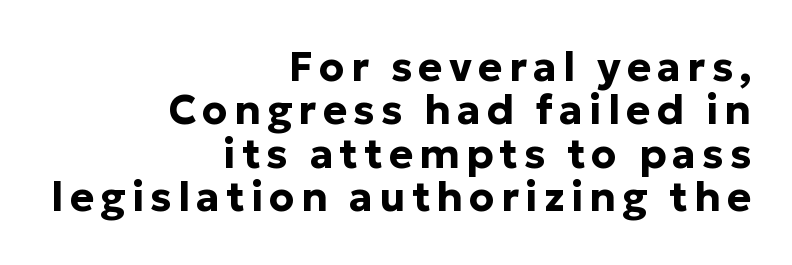
{"serif": "no", "italic": "no", "bold": "yes", "weight": "bold", "width": "normal", "stroke_contrast": "low", "x_height": "medium", "monospaced": "no", "underline": "no", "align": "right", "line_spacing": "tight", "line_spacing_ratio": 1.06, "glyph_px": 41}
